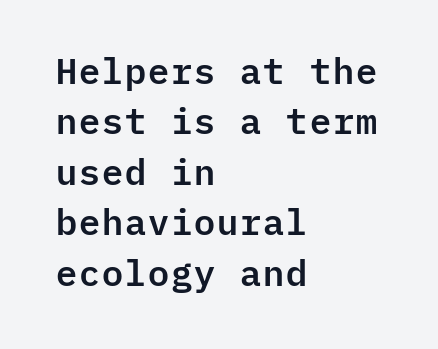
The image shows 36 px sans-serif type, upright, monospaced; set left-aligned, normal line spacing (1.4x), normal letter spacing, not underlined; low stroke contrast and a medium x-height.
